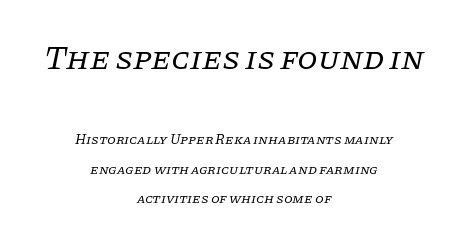
The image shows 33 px regular-weight serif type, italic (leaning right); set centered, loose line spacing (2.11x), normal letter spacing, not underlined; the first (top) block is 2.36x larger; low stroke contrast and a large x-height.
